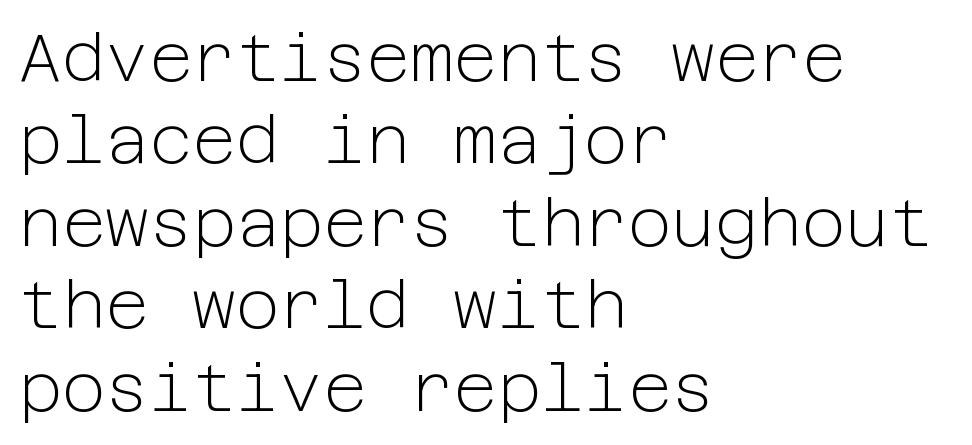
Posture: straight, roman, zero tilt. The letters look calm and open, with moderate or lighter stems. Check the space under the baseline: it is left empty. Casual observation: everything's shoved over to the left. Are there feet on the stems? There aren't — it's a sans. How are the letters spaced? Ordinarily, with no added tracking.
